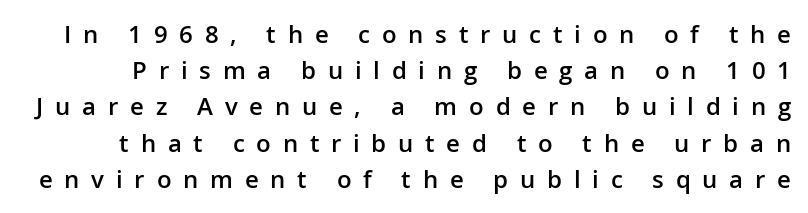
{"italic": "no", "bold": "semi", "underline": "no", "line_spacing": "normal", "line_spacing_ratio": 1.51, "letter_spacing": "wide", "letter_spacing_em": 0.49, "glyph_px": 24}
